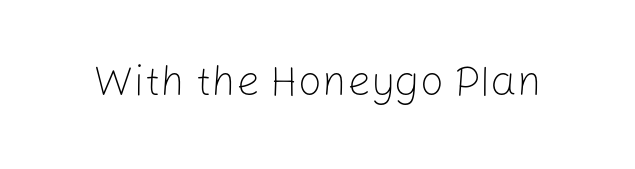
Q: Is the text bold? A: No.
Q: Is the text italic (slanted)? A: No, it is upright.
Q: Is the typeface a serif or a sans-serif typeface? A: Sans-serif.
Q: Is the text underlined? A: No.
Q: Is the spacing between letters normal or unusually wide? A: Normal.
Q: Width (condensed, normal, or wide)? A: Normal.
Q: Stroke contrast? A: Low.
Q: x-height? A: Medium.
Q: Monospaced? A: No.
